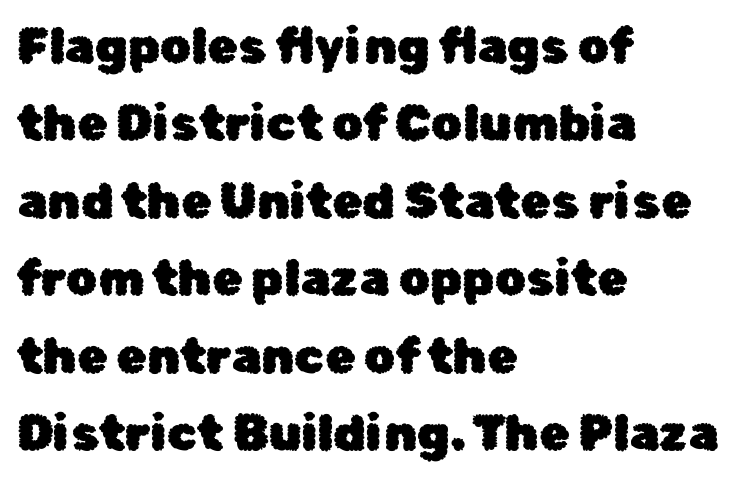
{"serif": "no", "italic": "no", "width": "normal", "stroke_contrast": "low", "x_height": "medium", "monospaced": "no", "underline": "no", "align": "left", "line_spacing": "normal", "line_spacing_ratio": 1.58, "letter_spacing": "normal", "letter_spacing_em": 0.0, "glyph_px": 49}
